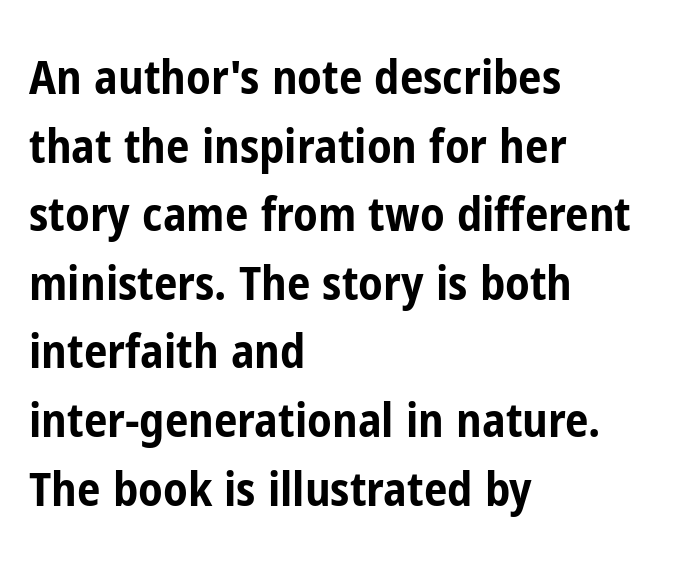
Q: Is the text bold? A: Yes.
Q: Is the text italic (slanted)? A: No, it is upright.
Q: Is the typeface a serif or a sans-serif typeface? A: Sans-serif.
Q: Is the text underlined? A: No.
Q: How is the paragraph aligned? A: Left-aligned.
Q: Is the spacing between letters normal or unusually wide? A: Normal.
Q: Is the spacing between lines tight, normal or loose? A: Normal.
Q: Width (condensed, normal, or wide)? A: Condensed.
Q: Stroke contrast? A: Low.
Q: x-height? A: Medium.
Q: Monospaced? A: No.
